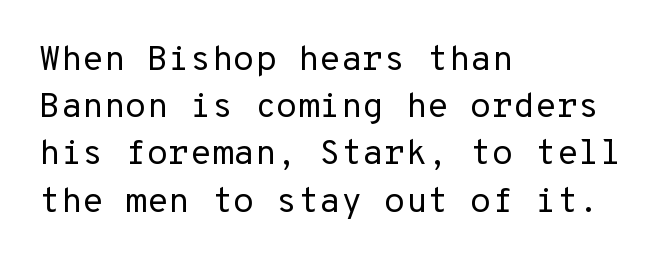
Q: Is the text bold? A: No.
Q: Is the text italic (slanted)? A: No, it is upright.
Q: Is the typeface a serif or a sans-serif typeface? A: Sans-serif.
Q: Is the text underlined? A: No.
Q: How is the paragraph aligned? A: Left-aligned.
Q: Is the spacing between letters normal or unusually wide? A: Normal.
Q: Is the spacing between lines tight, normal or loose? A: Normal.
Q: Width (condensed, normal, or wide)? A: Normal.
Q: Stroke contrast? A: Low.
Q: x-height? A: Medium.
Q: Monospaced? A: Yes.
